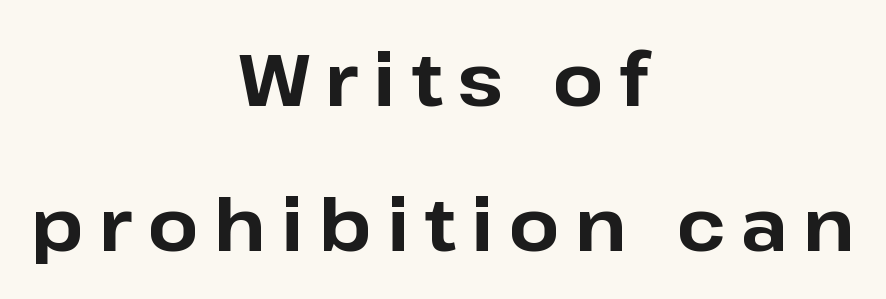
{"serif": "no", "italic": "no", "bold": "yes", "weight": "bold", "width": "normal", "stroke_contrast": "low", "x_height": "medium", "monospaced": "no", "underline": "no", "align": "center", "line_spacing": "loose", "line_spacing_ratio": 1.98, "letter_spacing": "wide", "letter_spacing_em": 0.21, "glyph_px": 73}
